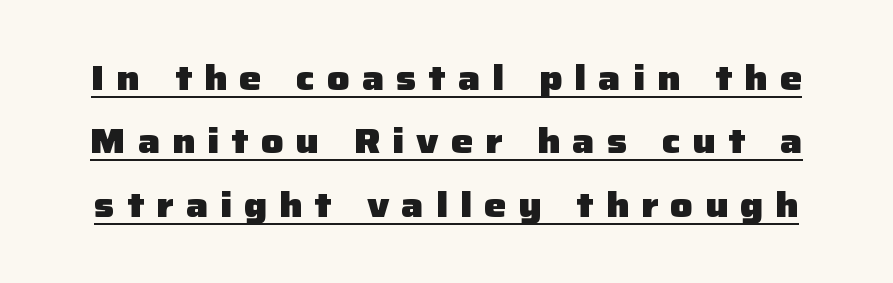
Typographically, this falls in the sans-serif category. The face used here is proportionally spaced, like ordinary book or web type. Does a line run under the words? Yes, clearly. Heavy-handed strokes throughout: this text is bold. Between one letter and the next there's a generous, obvious gap.
